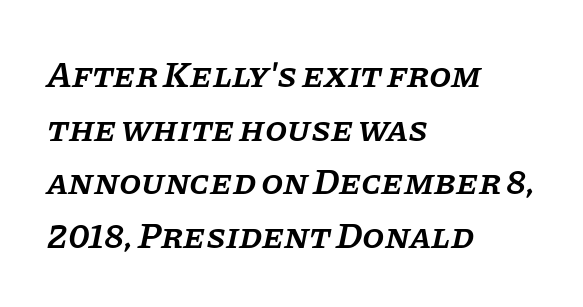
Q: Is the text bold? A: Semi-bold.
Q: Is the text italic (slanted)? A: Yes, it leans right by about 11 degrees.
Q: Is the typeface a serif or a sans-serif typeface? A: Serif.
Q: Is the text underlined? A: No.
Q: How is the paragraph aligned? A: Left-aligned.
Q: Is the spacing between letters normal or unusually wide? A: Normal.
Q: Is the spacing between lines tight, normal or loose? A: Normal.
Q: Width (condensed, normal, or wide)? A: Normal.
Q: Stroke contrast? A: Low.
Q: x-height? A: Large.
Q: Monospaced? A: No.
